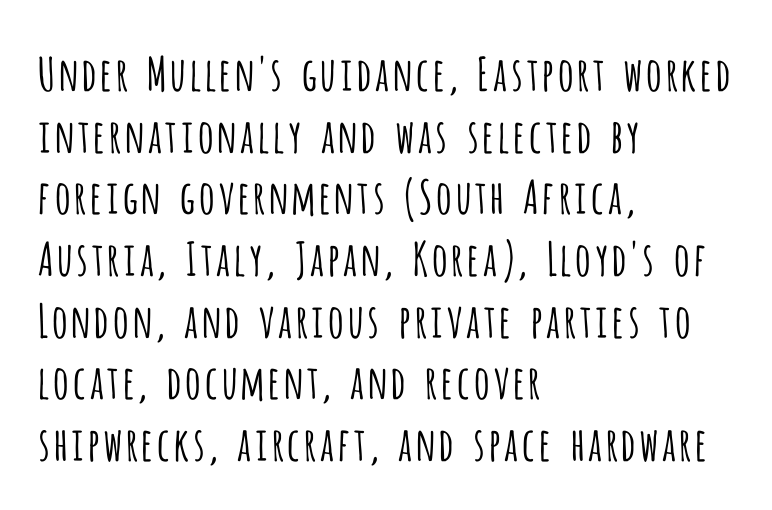
The image shows 46 px light, condensed sans-serif type, upright; set left-aligned, normal line spacing (1.34x), normal letter spacing, not underlined; low stroke contrast and a large x-height.
